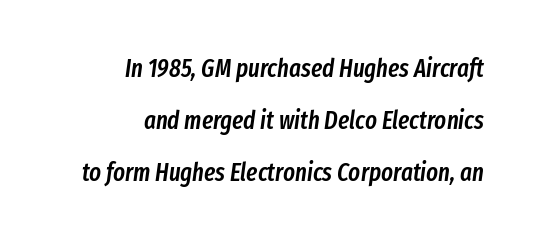
{"italic": "yes", "lean": "right", "slant_degrees": 8, "bold": "semi", "underline": "no", "align": "right", "line_spacing": "loose", "line_spacing_ratio": 2.09, "letter_spacing": "normal", "letter_spacing_em": 0.0, "glyph_px": 25}
